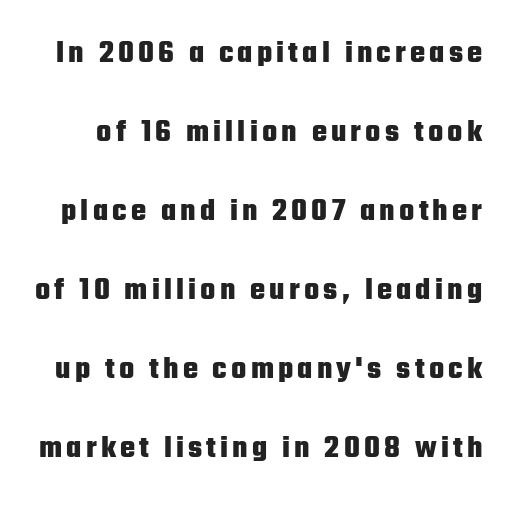
Q: Is the text bold? A: Yes.
Q: Is the text italic (slanted)? A: No, it is upright.
Q: Is the typeface a serif or a sans-serif typeface? A: Sans-serif.
Q: Is the text underlined? A: No.
Q: Is the spacing between lines tight, normal or loose? A: Loose.
Q: Width (condensed, normal, or wide)? A: Condensed.
Q: Stroke contrast? A: Low.
Q: x-height? A: Medium.
Q: Monospaced? A: No.
